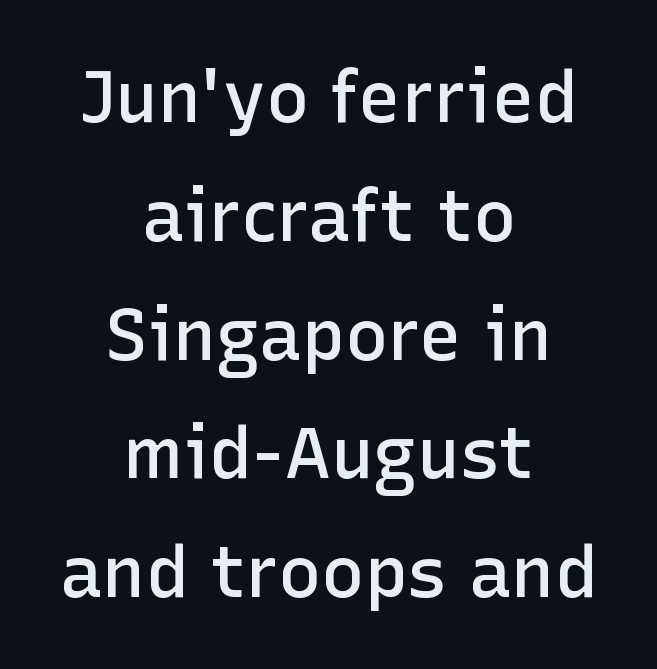
{"serif": "no", "italic": "no", "bold": "semi", "weight": "semibold", "width": "normal", "stroke_contrast": "low", "x_height": "medium", "monospaced": "no", "underline": "no", "align": "center", "line_spacing": "normal", "line_spacing_ratio": 1.65, "letter_spacing": "normal", "letter_spacing_em": 0.0, "glyph_px": 72}
